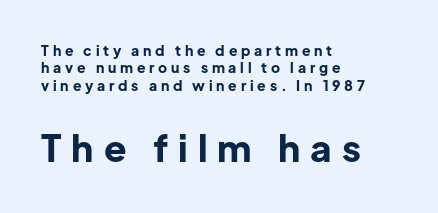
{"serif": "no", "italic": "no", "bold": "yes", "weight": "bold", "width": "normal", "stroke_contrast": "low", "x_height": "medium", "monospaced": "no", "underline": "no", "align": "left", "line_spacing": "normal", "line_spacing_ratio": 1.25, "letter_spacing": "wide", "letter_spacing_em": 0.27, "larger_block": "second", "size_ratio": 2.64, "glyph_px": 37}
